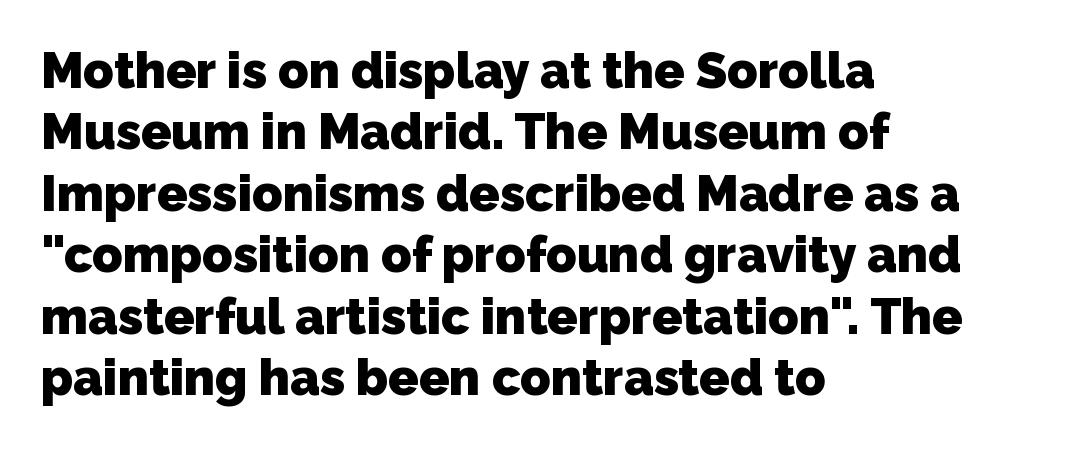
{"serif": "no", "bold": "yes", "weight": "heavy", "width": "normal", "stroke_contrast": "low", "x_height": "medium", "monospaced": "no", "underline": "no", "align": "left", "line_spacing_ratio": 1.23, "letter_spacing": "normal", "letter_spacing_em": 0.0, "glyph_px": 50}
